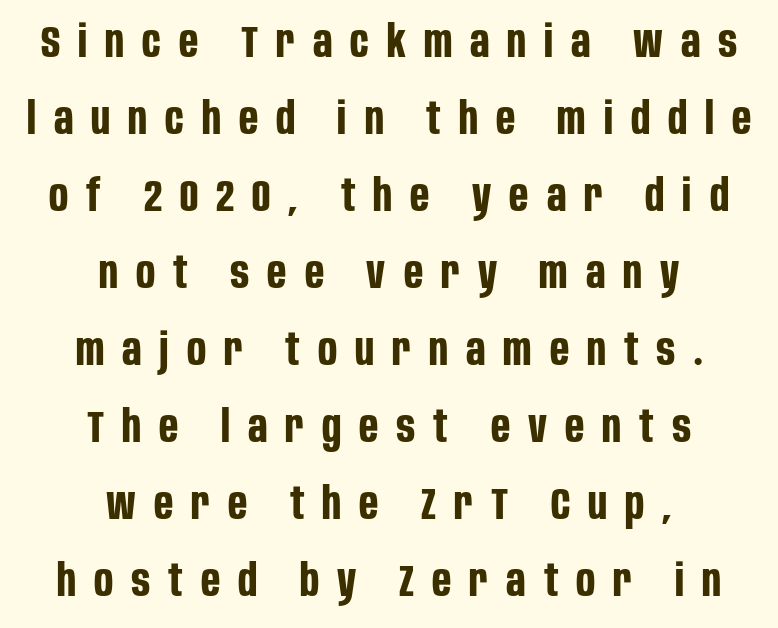
The image shows 45 px bold, condensed sans-serif type, upright; set centered, line spacing 1.71x, unusually wide letter spacing (+0.4 em), not underlined; low stroke contrast and a large x-height.
